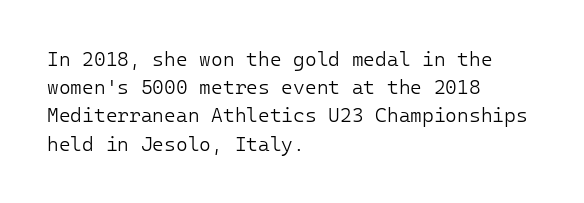
Q: Is the text bold? A: No.
Q: Is the text italic (slanted)? A: No, it is upright.
Q: Is the text underlined? A: No.
Q: How is the paragraph aligned? A: Left-aligned.
Q: Is the spacing between letters normal or unusually wide? A: Normal.
Q: Is the spacing between lines tight, normal or loose? A: Normal.
